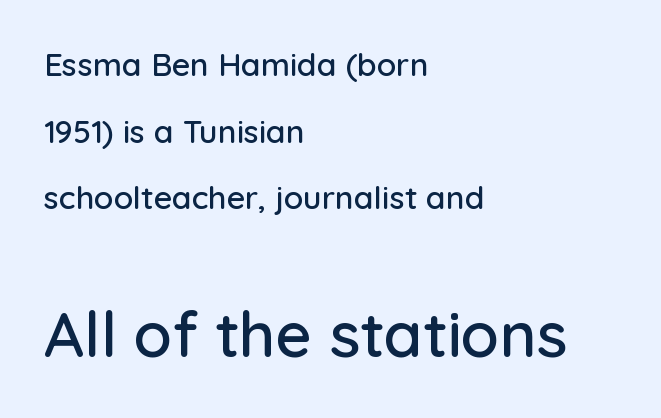
The image shows 63 px sans-serif type, upright; set left-aligned, loose line spacing (2.08x), normal letter spacing, not underlined; the second (bottom) block is 1.97x larger; low stroke contrast and a medium x-height.
